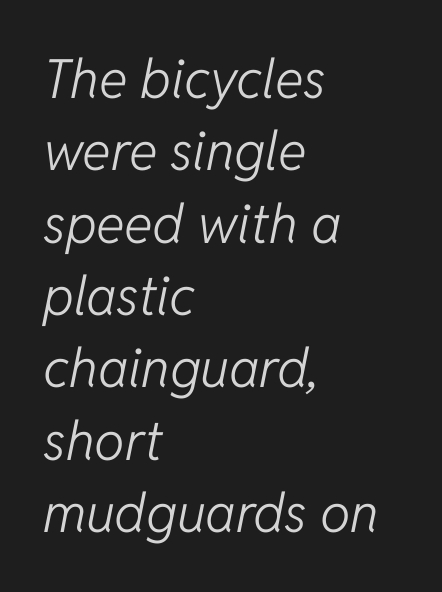
{"italic": "yes", "lean": "right", "slant_degrees": 11, "bold": "no", "weight": "light", "width": "normal", "stroke_contrast": "low", "x_height": "medium", "monospaced": "no", "underline": "no", "align": "left", "line_spacing": "normal", "line_spacing_ratio": 1.34, "letter_spacing": "normal", "letter_spacing_em": 0.0, "glyph_px": 54}
